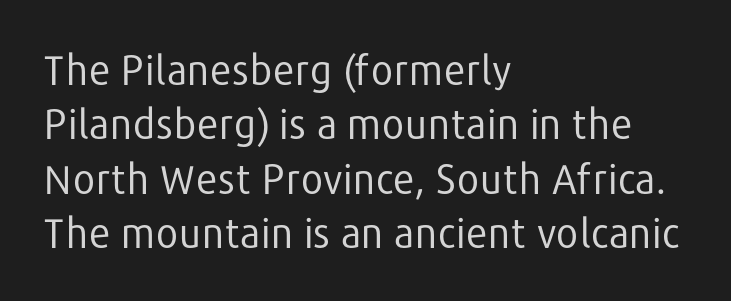
Q: Is the text bold? A: No.
Q: Is the text italic (slanted)? A: No, it is upright.
Q: Is the typeface a serif or a sans-serif typeface? A: Sans-serif.
Q: Is the text underlined? A: No.
Q: How is the paragraph aligned? A: Left-aligned.
Q: Is the spacing between letters normal or unusually wide? A: Normal.
Q: Is the spacing between lines tight, normal or loose? A: Normal.
Q: Width (condensed, normal, or wide)? A: Normal.
Q: Stroke contrast? A: Low.
Q: x-height? A: Medium.
Q: Monospaced? A: No.
